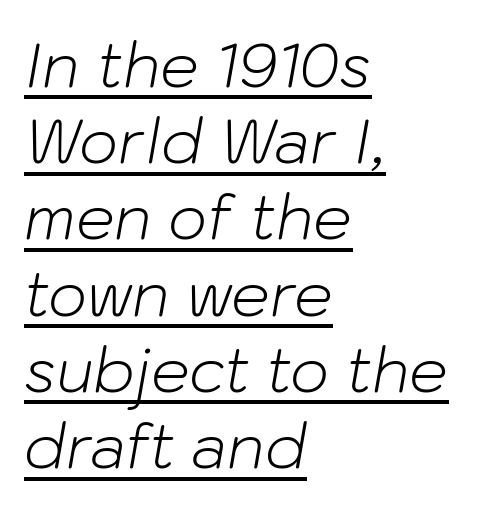
Looks like regular typesetting: each glyph gets only the width it needs. Emphasis is given by a line drawn under the lettering. Weight: in the light-to-regular range. The lines in this sample share a left origin and differ only in where they stop.
